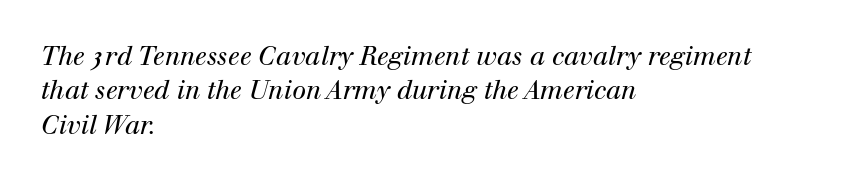
Q: Is the text bold? A: No.
Q: Is the text italic (slanted)? A: Yes, it leans right by about 12 degrees.
Q: Is the text underlined? A: No.
Q: How is the paragraph aligned? A: Left-aligned.
Q: Is the spacing between letters normal or unusually wide? A: Normal.
Q: Is the spacing between lines tight, normal or loose? A: Normal.
